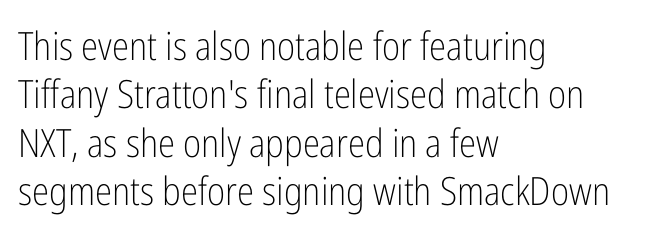
Every row of glyphs begins at an identical x-position on the left. Here the designer chose a conventional face with non-uniform glyph widths. A light-to-regular cut is what we see here. Words float on clear page, feet unadorned. No feet cap the strokes, marking this as sans-serif type. Inter-character spacing is left at the font's built-in metrics.
